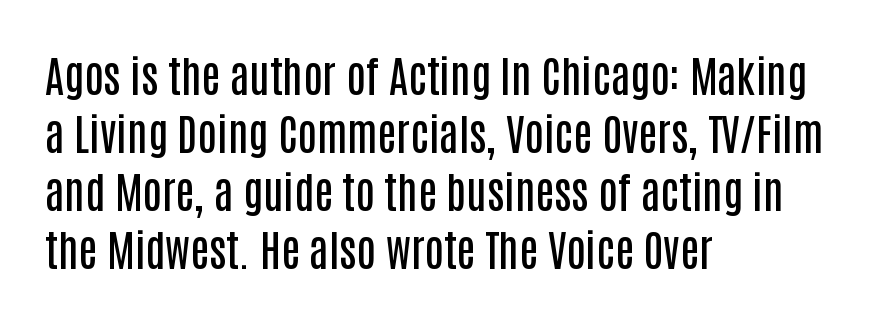
This sample uses an upright cut, with every glyph sitting square on the baseline. The rendering uses natural spacing where letterforms have individual widths. Examine the stroke ends and you'll find no serifs. The lines sit at an ordinary, default distance from one another. Each row of text sits above clean, open space. Each line starts at the same left margin while the right side varies.
